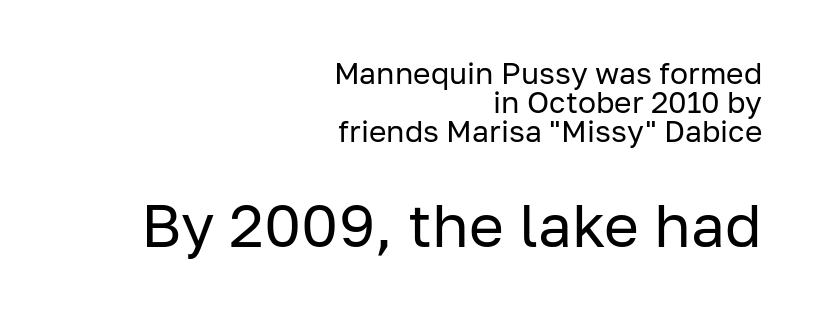
The image shows 60 px regular-weight sans-serif type, upright; set right-aligned, tight line spacing (0.96x), normal letter spacing, not underlined; the second (bottom) block is 2.0x larger; low stroke contrast and a medium x-height.
